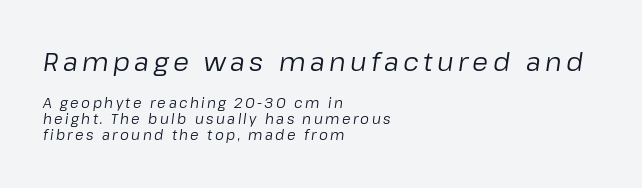
The image shows 26 px text type, italic (leaning right); set left-aligned, tight line spacing (1.14x), not underlined; the first (top) block is 1.86x larger.
